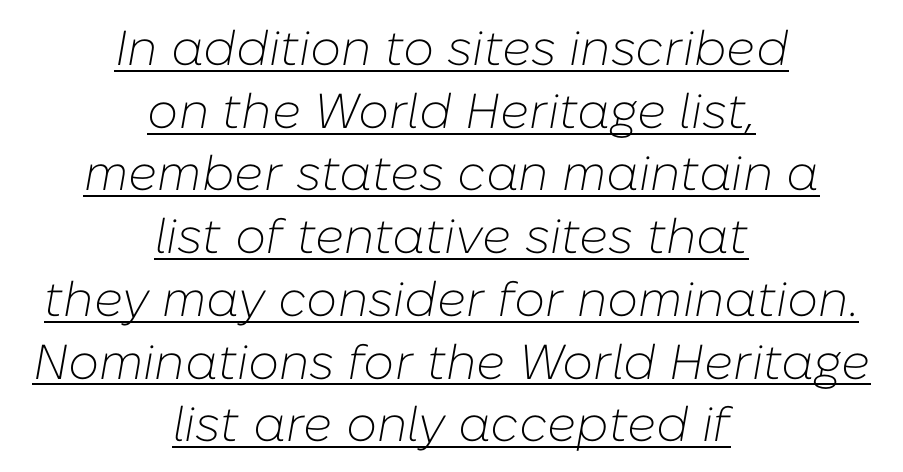
A light-to-regular cut is what we see here. Character widths vary here, with narrow letters taking less room than wide ones. This sample uses an oblique cut, with every glyph tilted off the vertical. Evenly set lines give the paragraph a standard silhouette.
